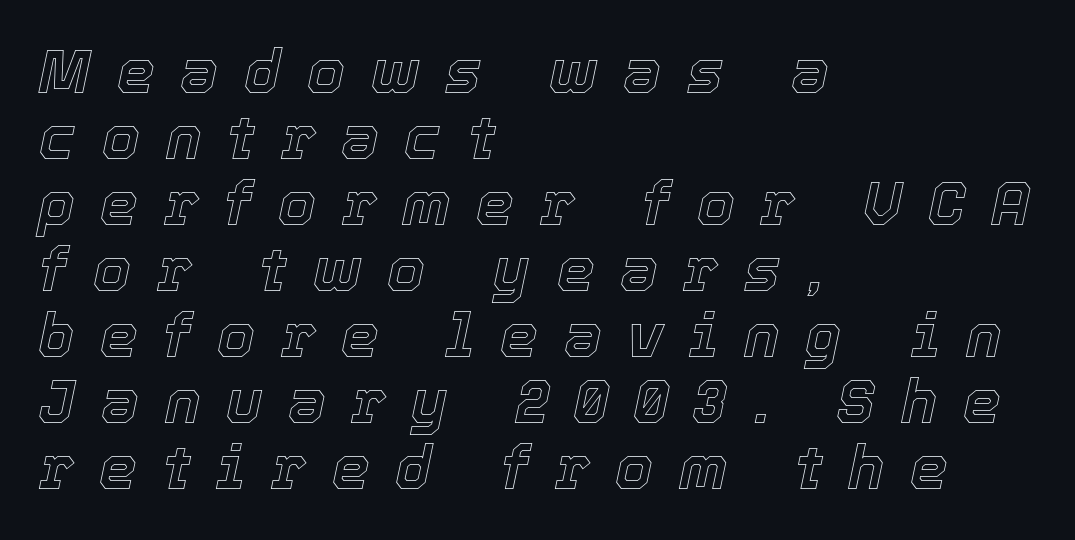
Q: Is the text italic (slanted)? A: Yes, it leans right by about 12 degrees.
Q: Is the text underlined? A: No.
Q: How is the paragraph aligned? A: Left-aligned.
Q: Is the spacing between letters normal or unusually wide? A: Unusually wide.
Q: Is the spacing between lines tight, normal or loose? A: Tight.
Q: Width (condensed, normal, or wide)? A: Normal.
Q: x-height? A: Medium.
Q: Monospaced? A: No.
